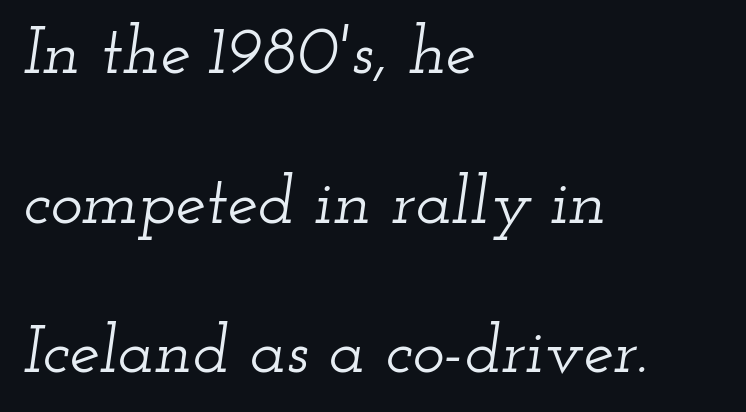
{"serif": "yes", "italic": "yes", "lean": "right", "slant_degrees": 12, "width": "wide", "stroke_contrast": "low", "x_height": "small", "monospaced": "no", "underline": "no", "align": "left", "line_spacing": "loose", "line_spacing_ratio": 2.2, "letter_spacing": "normal", "letter_spacing_em": 0.0, "glyph_px": 68}
